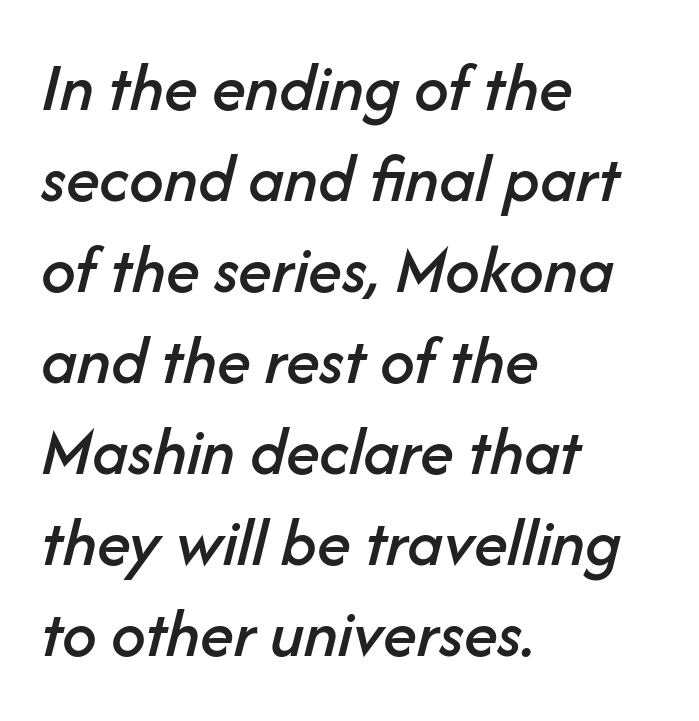
{"italic": "yes", "lean": "right", "slant_degrees": 14, "width": "normal", "stroke_contrast": "low", "x_height": "medium", "monospaced": "no", "underline": "no", "align": "left", "line_spacing": "normal", "line_spacing_ratio": 1.32, "letter_spacing": "normal", "letter_spacing_em": 0.0, "glyph_px": 69}
